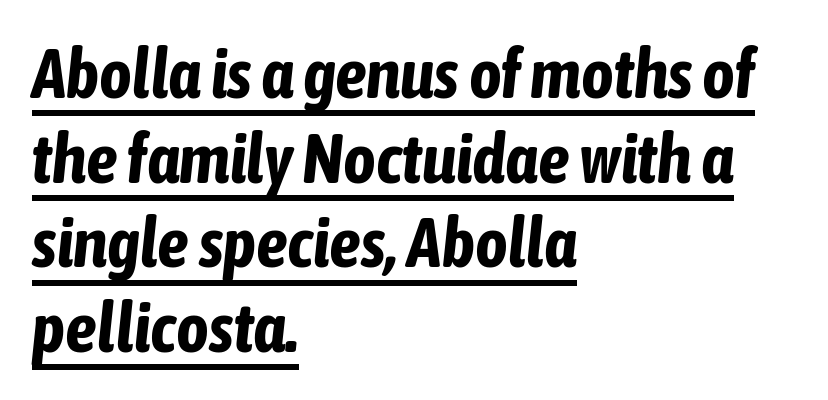
The image shows 70 px bold, condensed type, italic (leaning right); set left-aligned, line spacing 1.21x, normal letter spacing, underlined; low stroke contrast and a medium x-height.
